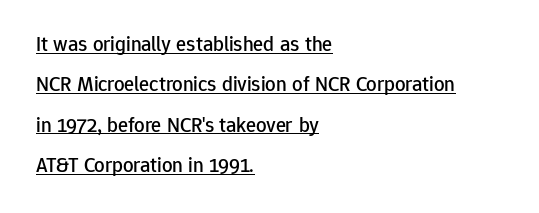
{"italic": "no", "underline": "yes", "align": "left", "line_spacing": "loose", "line_spacing_ratio": 1.92, "letter_spacing": "normal", "letter_spacing_em": 0.0, "glyph_px": 21}
